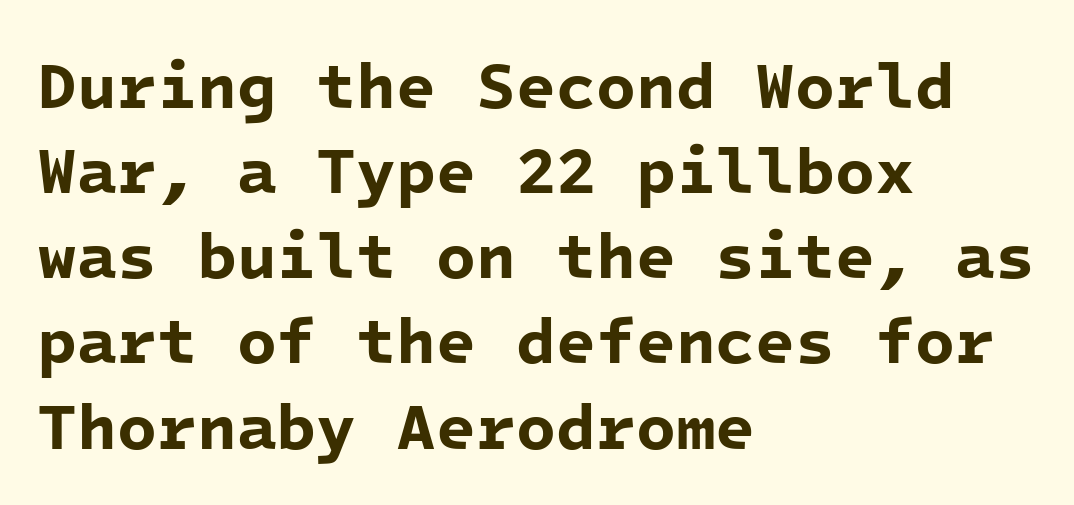
A classic flush-left, rag-right setting is used for this passage. The vertical gap from one line to the next is medium. Underlining? Definitely not there. Are there feet on the stems? There aren't — it's a sans.
